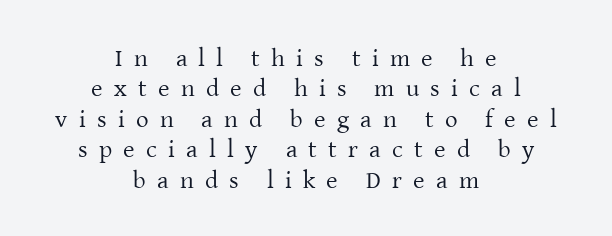
{"italic": "no", "bold": "no", "underline": "no", "align": "center", "line_spacing_ratio": 1.22, "letter_spacing": "wide", "letter_spacing_em": 0.45, "glyph_px": 25}
